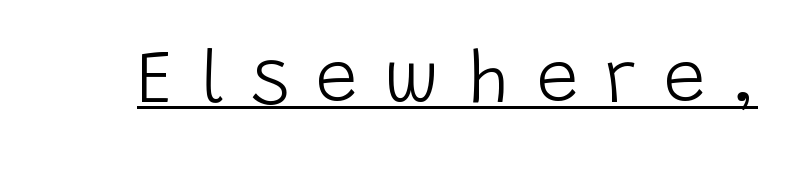
The image shows 75 px light sans-serif type, upright; set unusually wide letter spacing (+0.36 em), underlined; low stroke contrast and a large x-height.
